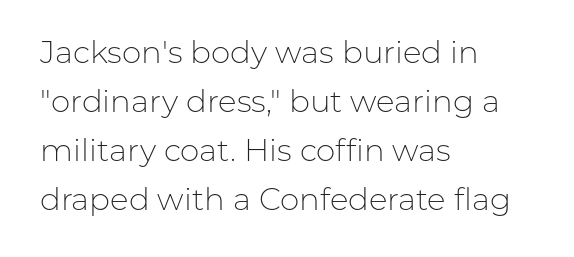
{"serif": "no", "italic": "no", "bold": "no", "weight": "light", "width": "normal", "stroke_contrast": "low", "x_height": "medium", "monospaced": "no", "underline": "no", "align": "left", "line_spacing": "normal", "line_spacing_ratio": 1.58, "letter_spacing": "normal", "letter_spacing_em": 0.0, "glyph_px": 31}
